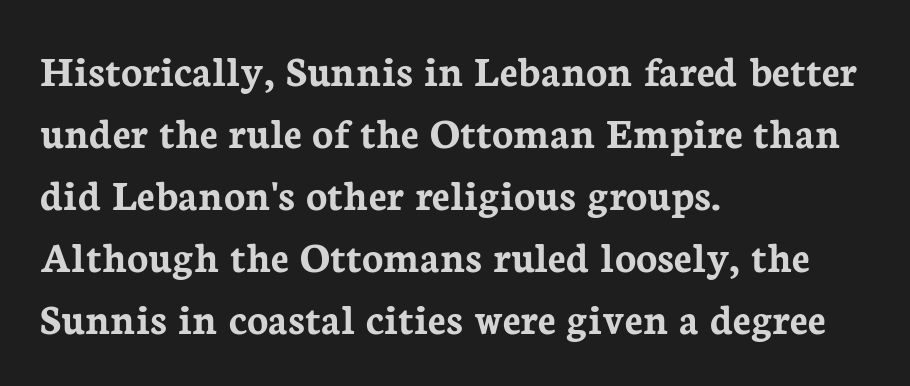
{"serif": "yes", "italic": "no", "bold": "yes", "weight": "semibold", "width": "normal", "stroke_contrast": "low", "x_height": "medium", "monospaced": "no", "underline": "no", "align": "left", "line_spacing": "normal", "line_spacing_ratio": 1.41, "letter_spacing": "normal", "letter_spacing_em": 0.0, "glyph_px": 44}
